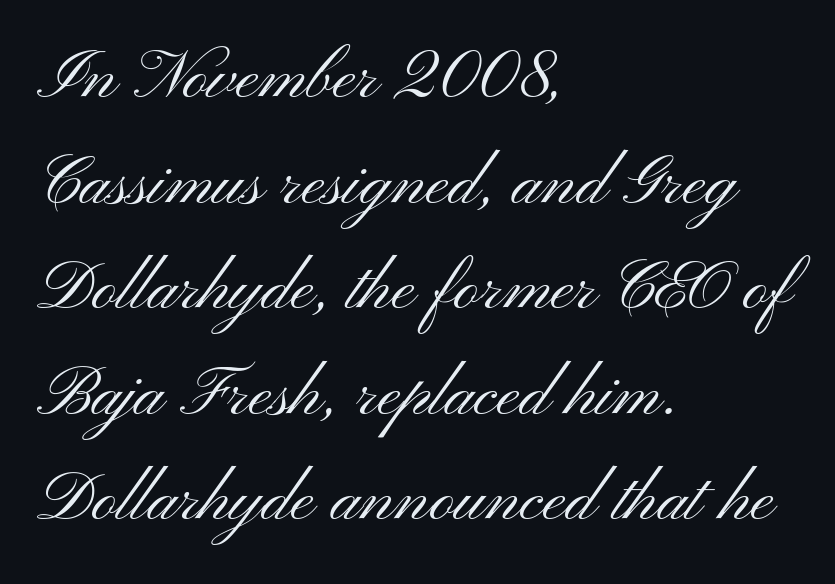
Regarding leading, the lines here are spaced in the standard way. The space directly below the letters is spotless. The text block is weighted toward the left margin, trailing off unevenly rightward.
